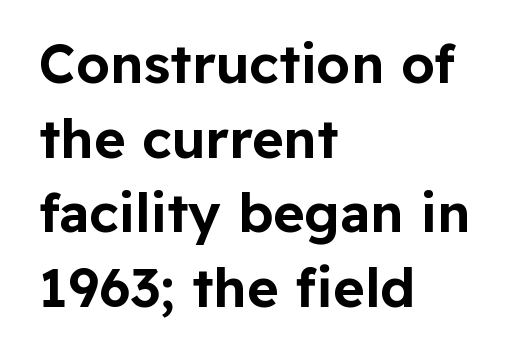
A normal amount of white space separates one row of letters from the next. The line texture is even and compact thanks to regular tracking. Has an underline been added? It has not. Is the block centered? No — it sits flush against the left margin. The face used here is proportionally spaced, like ordinary book or web type. Is this a sans? Yes — the strokes have no serifs.
